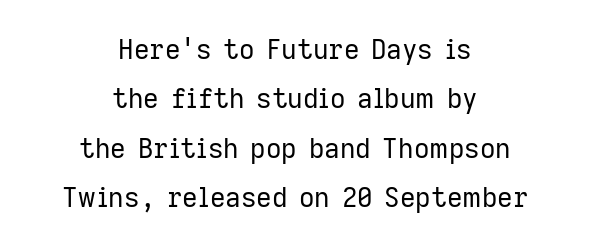
{"italic": "no", "bold": "no", "underline": "no", "align": "center", "line_spacing_ratio": 1.83, "letter_spacing": "normal", "letter_spacing_em": 0.0, "glyph_px": 27}
